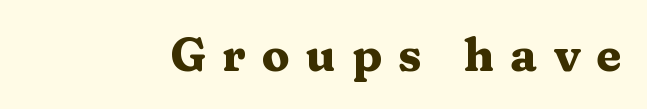
{"serif": "yes", "italic": "no", "bold": "yes", "weight": "heavy", "width": "wide", "stroke_contrast": "medium", "x_height": "medium", "monospaced": "no", "underline": "no", "letter_spacing": "wide", "letter_spacing_em": 0.35, "glyph_px": 46}
